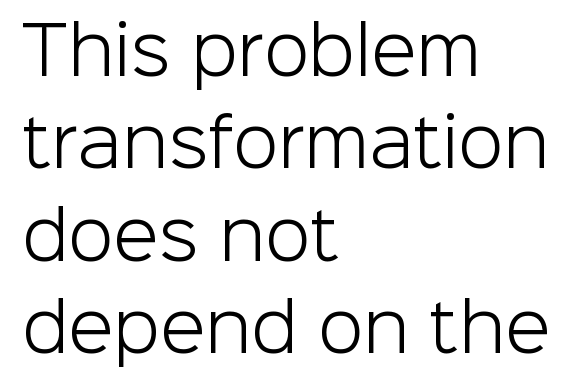
Regular leading. Visually the block forms a straight wall on the left and a jagged coastline on the right. Look at the bottom of the vertical strokes: they stop flat, with no serifs. The face used here is proportionally spaced, like ordinary book or web type. Ink coverage per letter is moderate at most.
